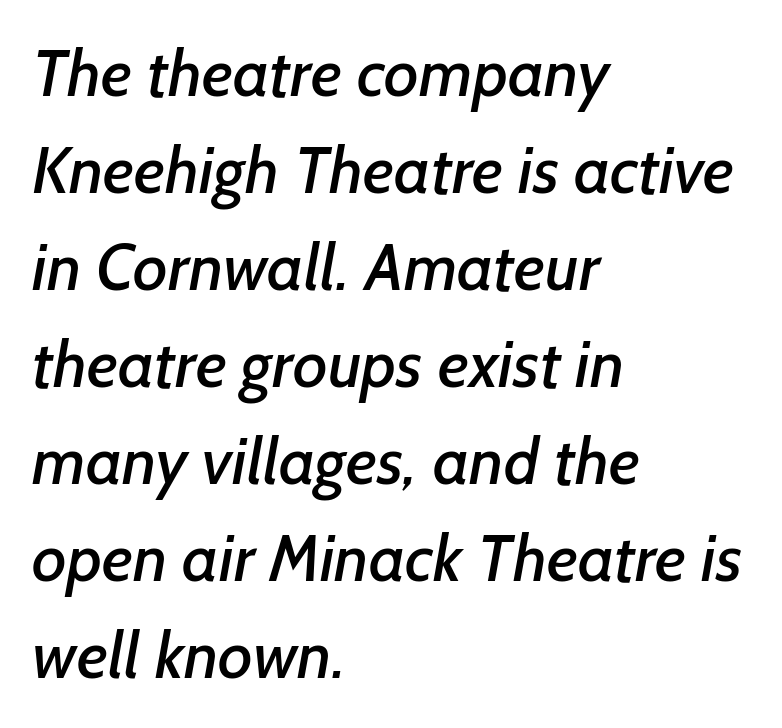
Q: Is the typeface a serif or a sans-serif typeface? A: Sans-serif.
Q: Is the text underlined? A: No.
Q: How is the paragraph aligned? A: Left-aligned.
Q: Is the spacing between letters normal or unusually wide? A: Normal.
Q: Is the spacing between lines tight, normal or loose? A: Normal.
Q: Width (condensed, normal, or wide)? A: Normal.
Q: Stroke contrast? A: Low.
Q: x-height? A: Medium.
Q: Monospaced? A: No.
